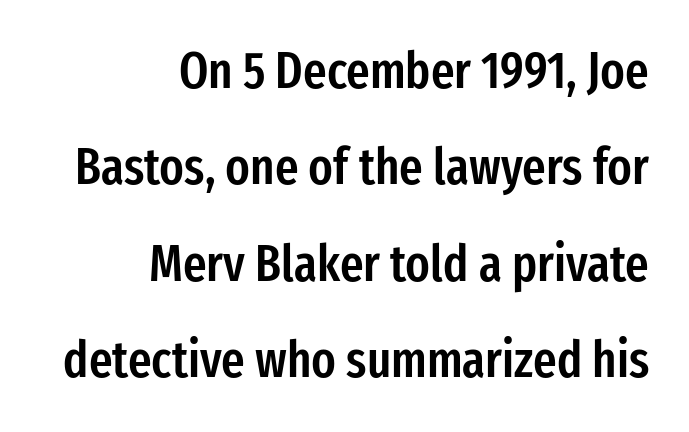
The image shows 51 px semibold, condensed sans-serif type, upright; set right-aligned, line spacing 1.89x, normal letter spacing, not underlined; low stroke contrast and a medium x-height.
